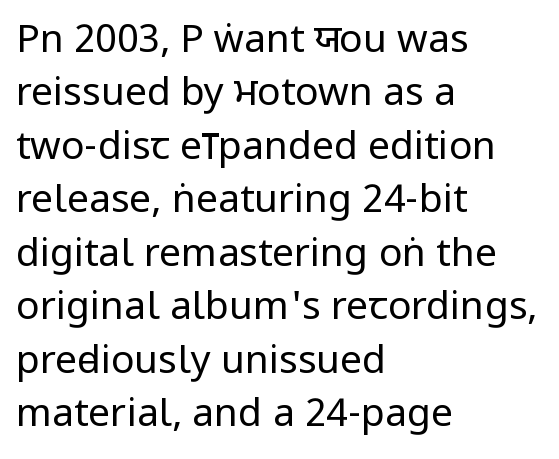
The image shows 39 px regular-weight, condensed sans-serif type, upright; set left-aligned, normal line spacing (1.37x), normal letter spacing, not underlined; low stroke contrast and a large x-height.
